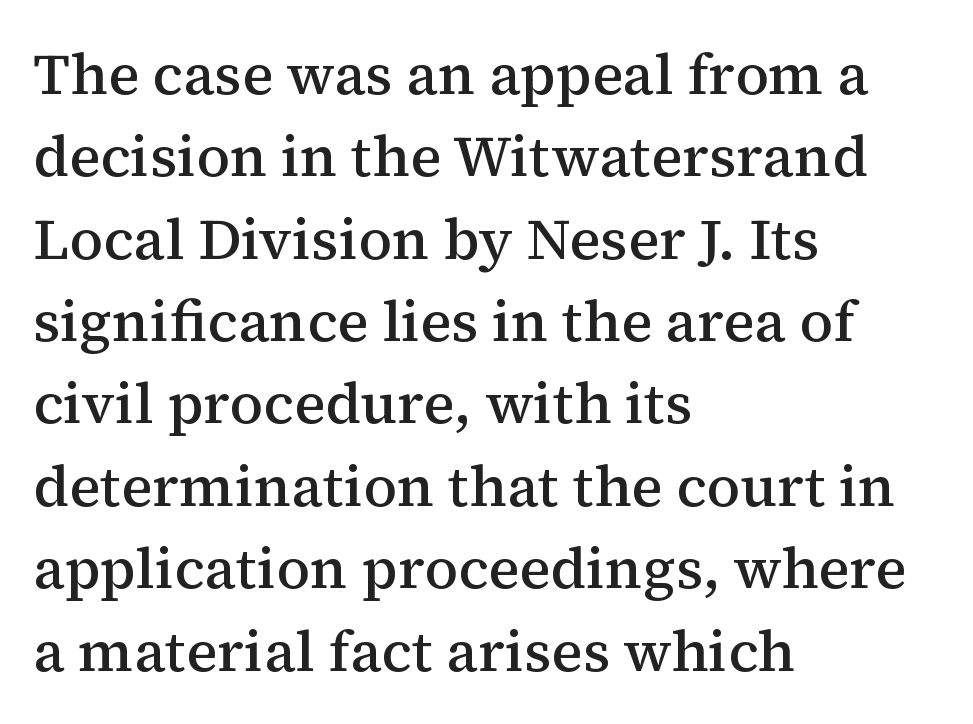
Students, observe: this is what conventionally led text looks like. Each letter keeps its own natural width here, so spacing adapts to shape. The lines in this sample share a left origin and differ only in where they stop. The glyphs are unaccompanied by any horizontal stroke below them. Regarding serifs, this sample has them. Glyph-to-glyph distance matches everyday printed text.
